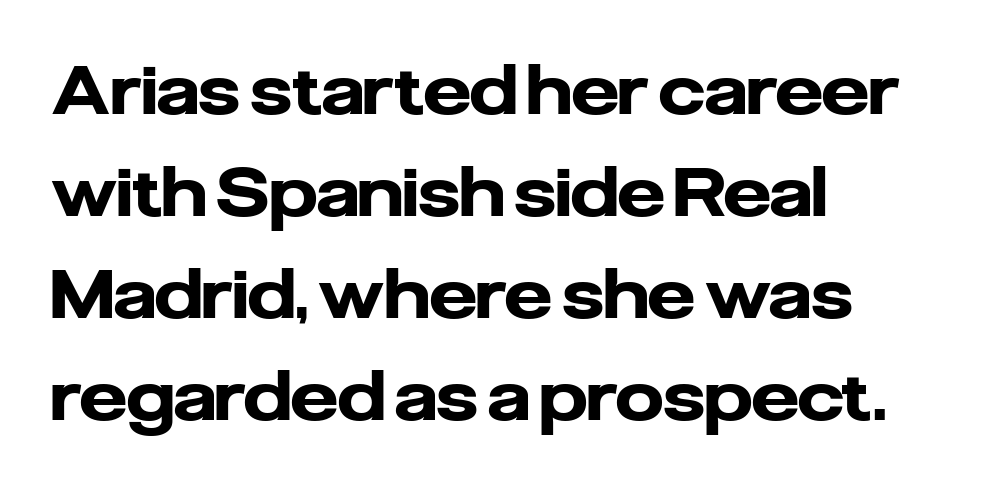
{"serif": "no", "italic": "no", "bold": "yes", "weight": "heavy", "width": "normal", "stroke_contrast": "low", "x_height": "medium", "monospaced": "no", "underline": "no", "align": "left", "line_spacing": "normal", "line_spacing_ratio": 1.52, "letter_spacing": "normal", "letter_spacing_em": 0.0, "glyph_px": 67}
